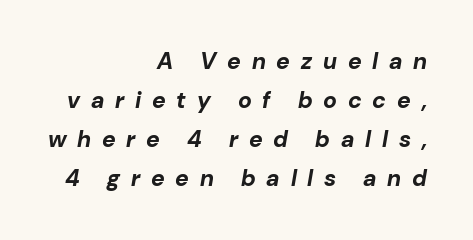
Right-aligned paragraph, ragged on the left. Strong, thick strokes mark this as bold type. The leading is moderate, giving the passage an even texture. Yep, that's italic — everything's leaning. Descenders hang freely into open space.
